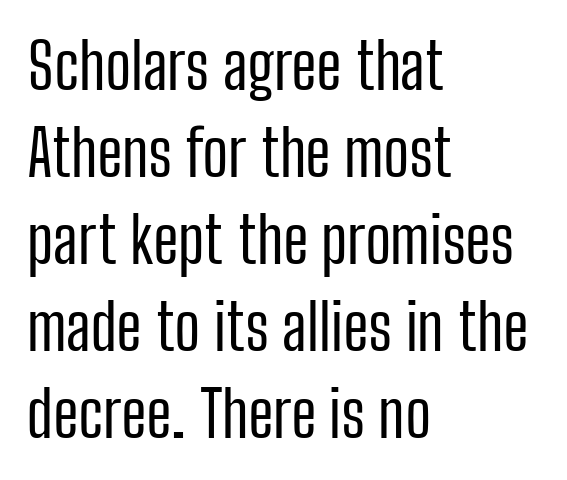
Notice how the stems are strictly vertical — no italics here. You could call the tracking neutral — neither tight nor loose. The rendering uses natural spacing where letterforms have individual widths. The designer went with a sans here, leaving each stem footless. One glance says typical: line gaps are just what's usual.
